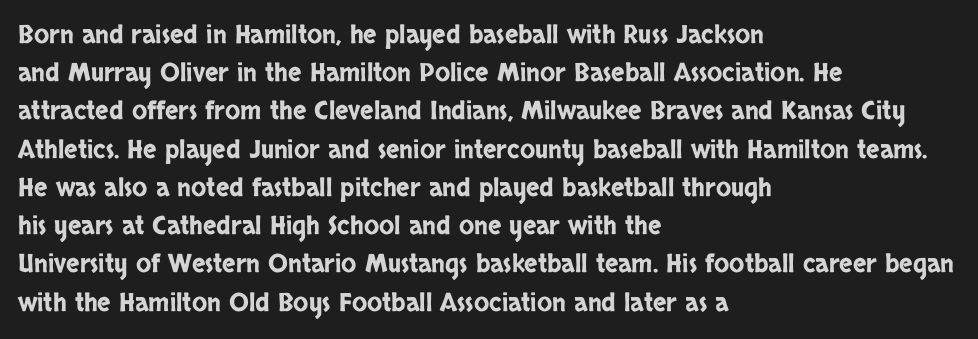
{"italic": "no", "underline": "no", "align": "left", "line_spacing": "normal", "line_spacing_ratio": 1.53, "letter_spacing": "normal", "letter_spacing_em": 0.0, "glyph_px": 25}
